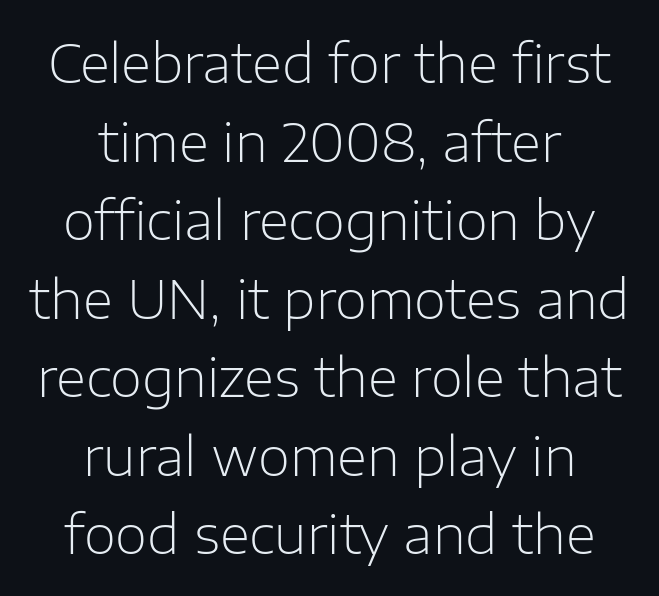
{"serif": "no", "italic": "no", "bold": "no", "weight": "light", "width": "normal", "stroke_contrast": "low", "x_height": "medium", "monospaced": "no", "underline": "no", "align": "center", "line_spacing": "normal", "line_spacing_ratio": 1.51, "letter_spacing": "normal", "letter_spacing_em": 0.0, "glyph_px": 52}
